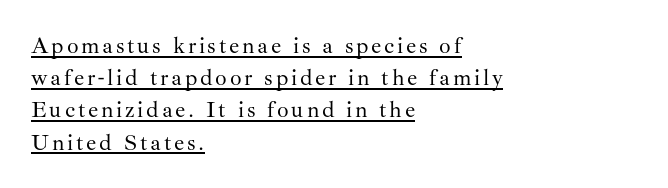
In terms of posture, this sample is upright. Layout note: lines flush left. Heaviness? Minimal to ordinary, like unemphasized prose. Does a line run under the words? Yes, clearly. Summary of vertical rhythm: regular, with standard interline spacing.
